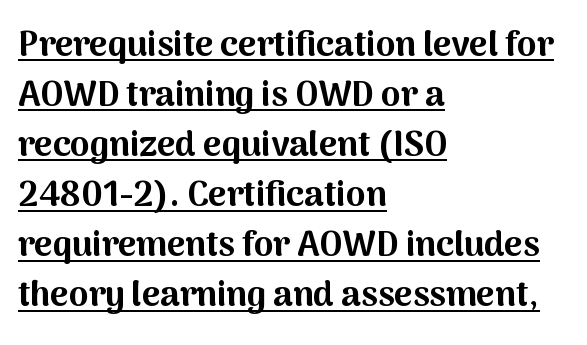
The image shows 35 px bold sans-serif type, upright; set left-aligned, normal line spacing (1.43x), normal letter spacing, underlined; medium stroke contrast and a medium x-height.
